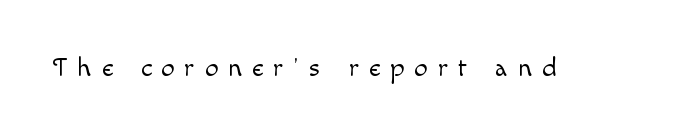
The image shows 27 px text type, upright; set unusually wide letter spacing (+0.37 em), not underlined.
